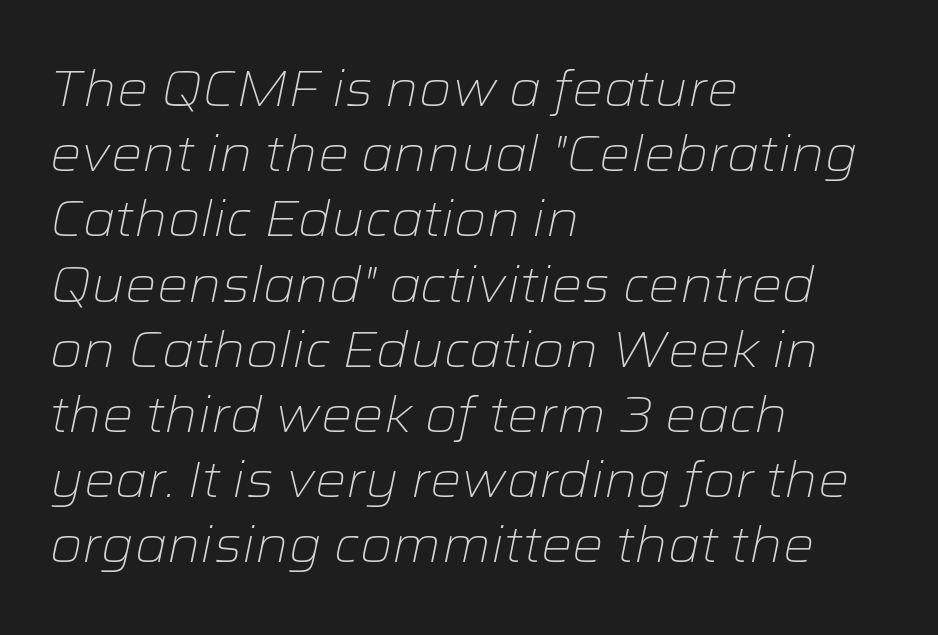
Interline gaps are of average width in this sample. This sample has the flowing, uneven cadence of proportional lettering. When letters slant like this, we call the style italic. Line starts are locked; line ends wander. Ink coverage per letter is moderate at most.
